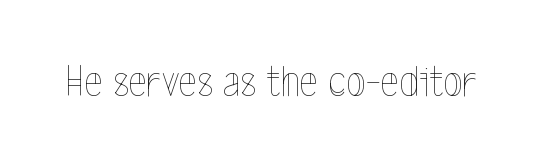
{"italic": "no", "bold": "no", "weight": "thin", "width": "condensed", "x_height": "medium", "monospaced": "no", "underline": "no", "letter_spacing": "normal", "letter_spacing_em": 0.0, "glyph_px": 45}
